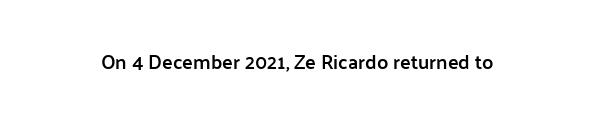
I'd describe the lettering as semibold — firm but not a full bold. The string is rendered with underlining switched off. If you drew a line through each stem, it would be perfectly vertical. Observe the ordinary spacing: letters are neighbours, not strangers.
